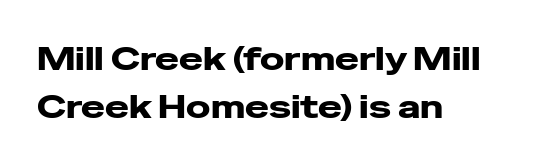
Descenders are the only things crossing below the line. This sample has the flowing, uneven cadence of proportional lettering. The letters stand upright; this is a roman face. Students, observe: this is what conventionally led text looks like. The passage is arranged the way most books set body copy — flush left. The type is set solid horizontally, with unmodified tracking.
